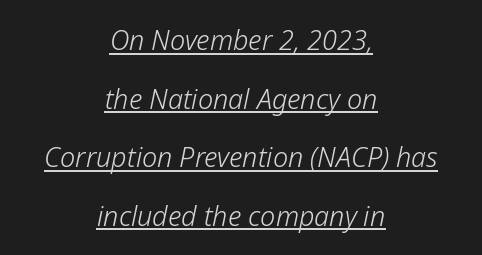
Q: Is the text bold? A: No.
Q: Is the text italic (slanted)? A: Yes, it leans right by about 12 degrees.
Q: Is the text underlined? A: Yes.
Q: How is the paragraph aligned? A: Centered.
Q: Is the spacing between letters normal or unusually wide? A: Normal.
Q: Is the spacing between lines tight, normal or loose? A: Loose.
